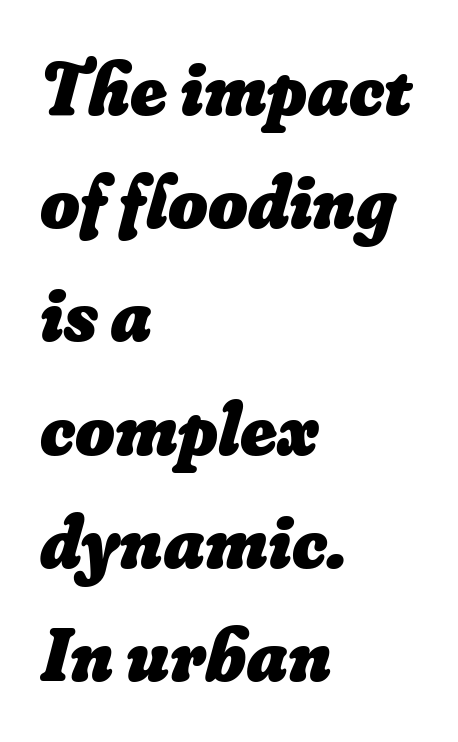
Q: Is the text bold? A: Yes.
Q: Is the text underlined? A: No.
Q: How is the paragraph aligned? A: Left-aligned.
Q: Is the spacing between letters normal or unusually wide? A: Normal.
Q: Is the spacing between lines tight, normal or loose? A: Normal.
Q: Width (condensed, normal, or wide)? A: Normal.
Q: Stroke contrast? A: Low.
Q: x-height? A: Small.
Q: Monospaced? A: No.
